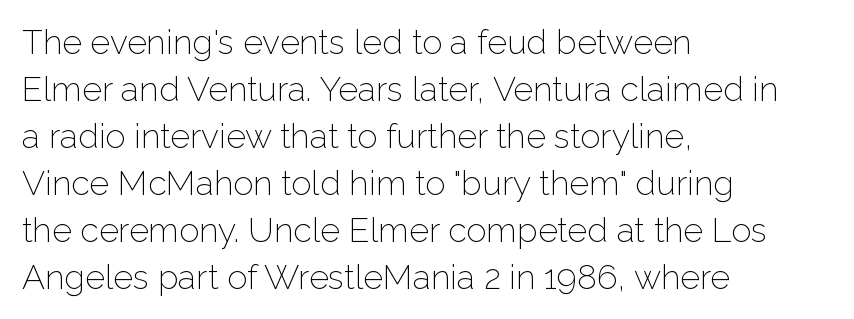
The image shows 34 px light sans-serif type, upright; set left-aligned, normal line spacing (1.38x), normal letter spacing, not underlined; low stroke contrast and a medium x-height.
